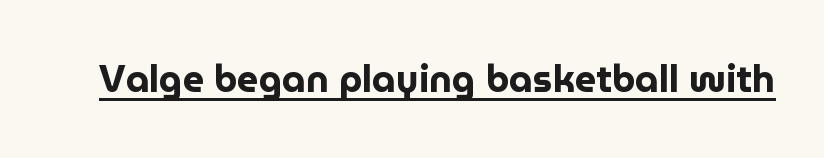
Between one letter and the next there's only the usual sliver of space. Proportional: the letters do not fall into vertical columns. This rendering employs a face without finishing strokes, i.e., a sans-serif. Decoration check: the copy is underlined. Caption: bold face, heavy strokes. Do the letters lean? They stand straight.
